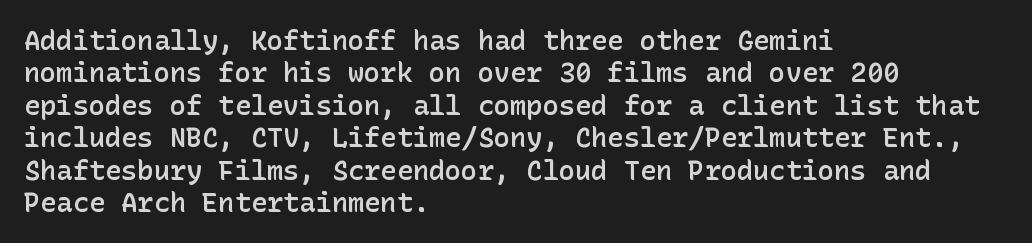
Beneath every word, the page is bare. A somewhat darkened texture: the type is semibold rather than bold. The axis of the letterforms is exactly vertical. Words appear dense and cohesive because spacing is normal.
